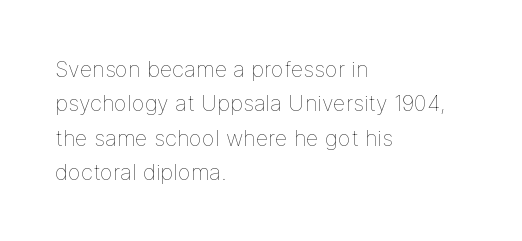
Q: Is the text bold? A: No.
Q: Is the text italic (slanted)? A: No, it is upright.
Q: Is the text underlined? A: No.
Q: How is the paragraph aligned? A: Left-aligned.
Q: Is the spacing between letters normal or unusually wide? A: Normal.
Q: Is the spacing between lines tight, normal or loose? A: Normal.
